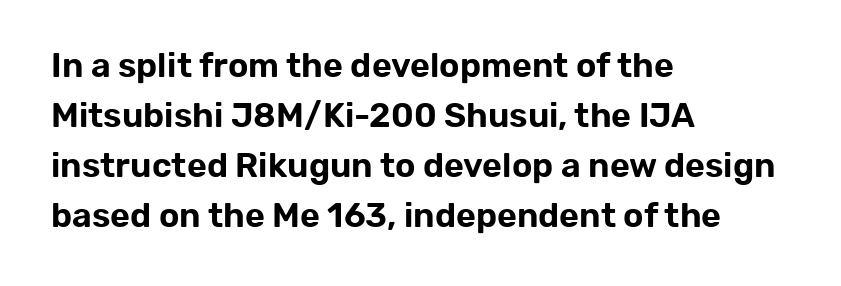
Lines of text with bare space underneath. One glance says typical: line gaps are just what's usual. Note the varied advance widths — an 'i' is clearly narrower than an 'm'. Style check: upright. The setting favours the left margin, as ordinary paragraphs usually do. Does extra space separate the letters? No, they use regular spacing.
